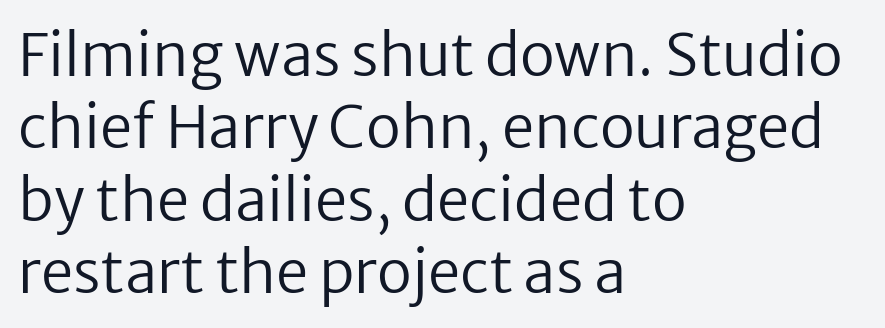
Is this a sans? Yes — the strokes have no serifs. Do the letters lean? They stand straight. Standard letterfit; no display-style spreading of the glyphs. Think of a printed novel: that variable character pitch is what you see here. The lines are quadded left.
